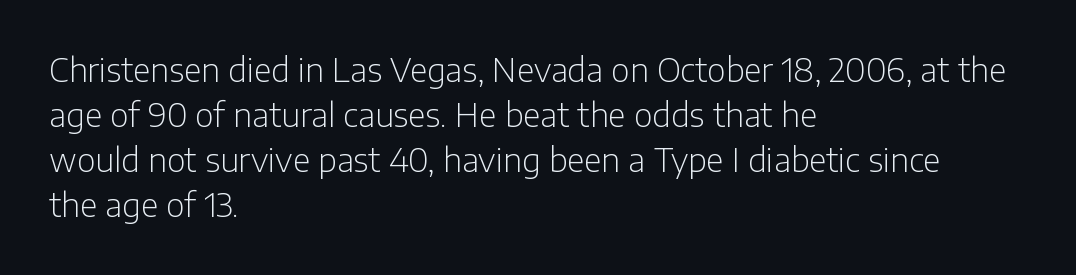
Q: Is the text bold? A: No.
Q: Is the text italic (slanted)? A: No, it is upright.
Q: Is the typeface a serif or a sans-serif typeface? A: Sans-serif.
Q: Is the text underlined? A: No.
Q: How is the paragraph aligned? A: Left-aligned.
Q: Is the spacing between letters normal or unusually wide? A: Normal.
Q: Is the spacing between lines tight, normal or loose? A: Normal.
Q: Width (condensed, normal, or wide)? A: Normal.
Q: Stroke contrast? A: Low.
Q: x-height? A: Medium.
Q: Monospaced? A: No.
